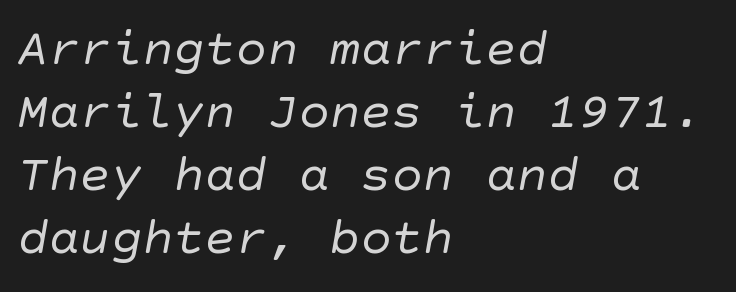
This reads as an unemphasized weight, regular at the heaviest. The space directly below the letters is spotless. Letter spacing: default. These lines are composed in type without serifs.
